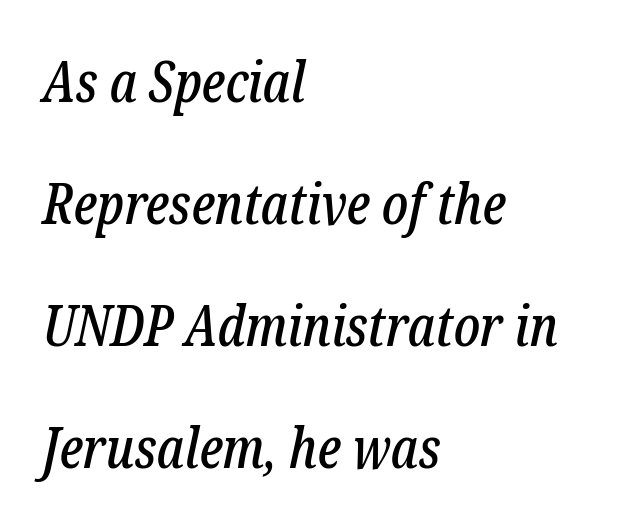
{"serif": "yes", "italic": "yes", "lean": "right", "slant_degrees": 12, "width": "condensed", "stroke_contrast": "low", "x_height": "medium", "monospaced": "no", "underline": "no", "align": "left", "line_spacing": "loose", "line_spacing_ratio": 2.18, "letter_spacing": "normal", "letter_spacing_em": 0.0, "glyph_px": 56}
